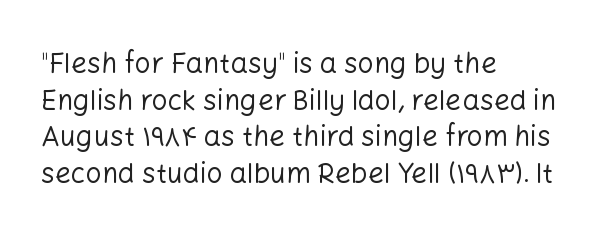
Q: Is the text bold? A: No.
Q: Is the text italic (slanted)? A: No, it is upright.
Q: Is the typeface a serif or a sans-serif typeface? A: Sans-serif.
Q: Is the text underlined? A: No.
Q: How is the paragraph aligned? A: Left-aligned.
Q: Is the spacing between letters normal or unusually wide? A: Normal.
Q: Is the spacing between lines tight, normal or loose? A: Normal.
Q: Width (condensed, normal, or wide)? A: Normal.
Q: Stroke contrast? A: Low.
Q: x-height? A: Medium.
Q: Monospaced? A: No.
